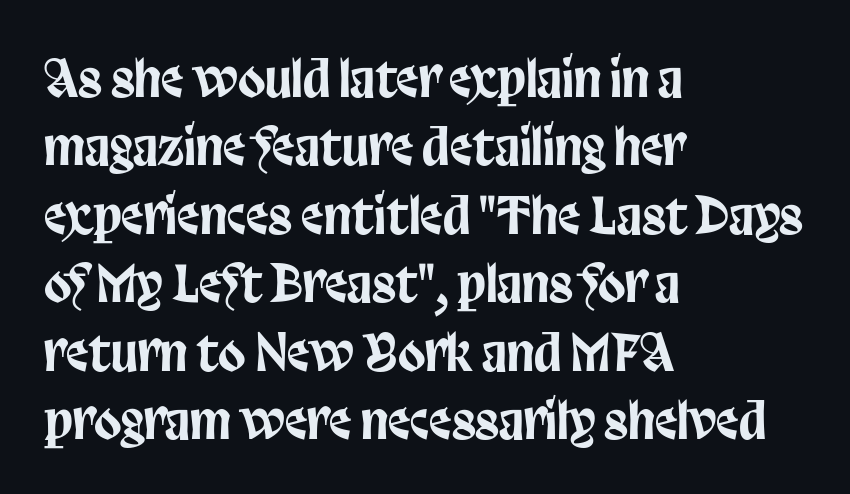
The image shows 50 px condensed sans-serif type, upright; set left-aligned, normal line spacing (1.37x), normal letter spacing, not underlined; low stroke contrast and a large x-height.
